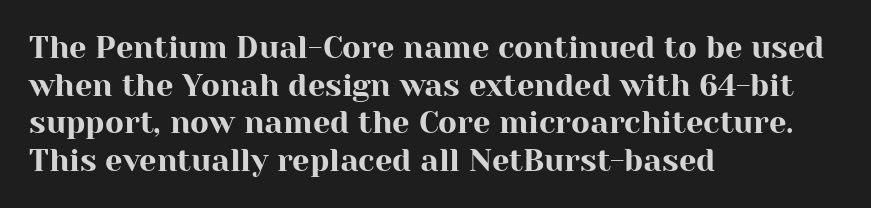
The image shows 31 px serif type, upright; set left-aligned, line spacing 1.21x, normal letter spacing, not underlined; high stroke contrast and a medium x-height.
